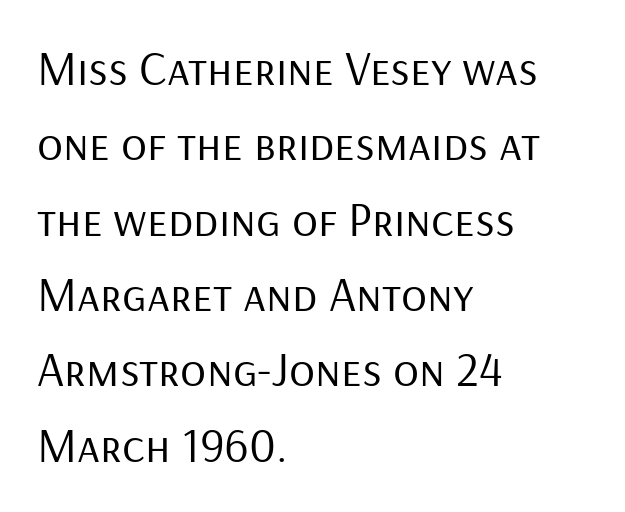
Q: Is the text bold? A: No.
Q: Is the text italic (slanted)? A: No, it is upright.
Q: Is the typeface a serif or a sans-serif typeface? A: Sans-serif.
Q: Is the text underlined? A: No.
Q: How is the paragraph aligned? A: Left-aligned.
Q: Is the spacing between letters normal or unusually wide? A: Normal.
Q: Is the spacing between lines tight, normal or loose? A: Normal.
Q: Width (condensed, normal, or wide)? A: Normal.
Q: Stroke contrast? A: Low.
Q: x-height? A: Medium.
Q: Monospaced? A: No.
